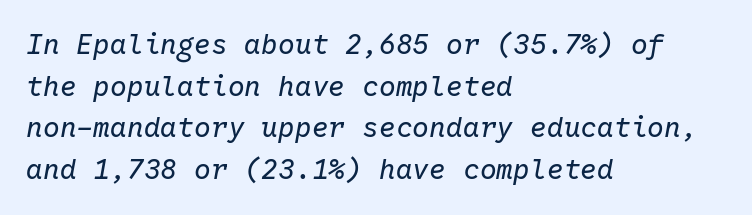
The image shows 28 px regular-weight type, italic (leaning right), monospaced; set left-aligned, normal line spacing (1.49x), normal letter spacing, not underlined; low stroke contrast and a medium x-height.
